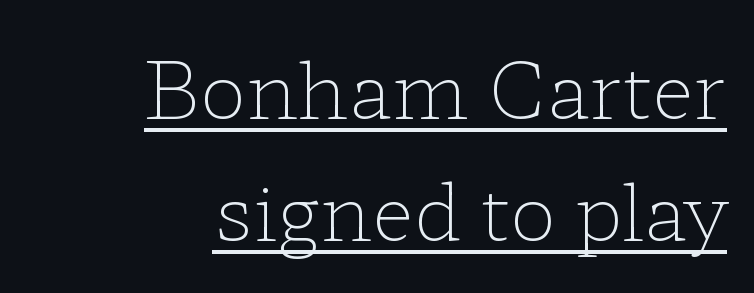
Q: Is the text bold? A: No.
Q: Is the text italic (slanted)? A: No, it is upright.
Q: Is the typeface a serif or a sans-serif typeface? A: Serif.
Q: Is the text underlined? A: Yes.
Q: How is the paragraph aligned? A: Right-aligned.
Q: Is the spacing between letters normal or unusually wide? A: Normal.
Q: Is the spacing between lines tight, normal or loose? A: Normal.
Q: Width (condensed, normal, or wide)? A: Wide.
Q: Stroke contrast? A: Low.
Q: x-height? A: Medium.
Q: Monospaced? A: No.
